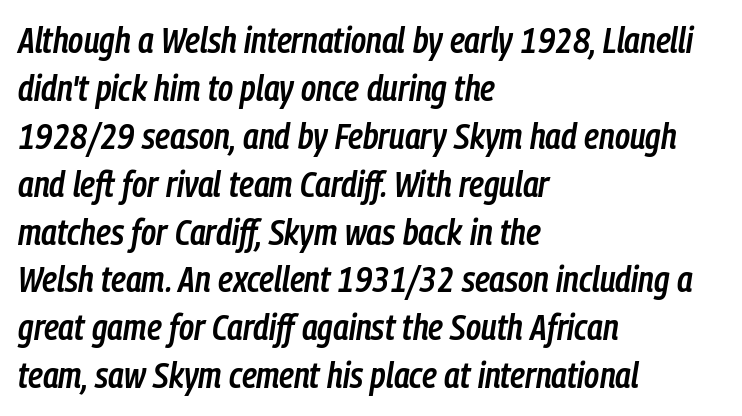
{"italic": "yes", "lean": "right", "slant_degrees": 9, "bold": "semi", "weight": "semibold", "width": "condensed", "stroke_contrast": "low", "x_height": "medium", "monospaced": "no", "underline": "no", "align": "left", "line_spacing": "normal", "line_spacing_ratio": 1.33, "letter_spacing": "normal", "letter_spacing_em": 0.0, "glyph_px": 36}
